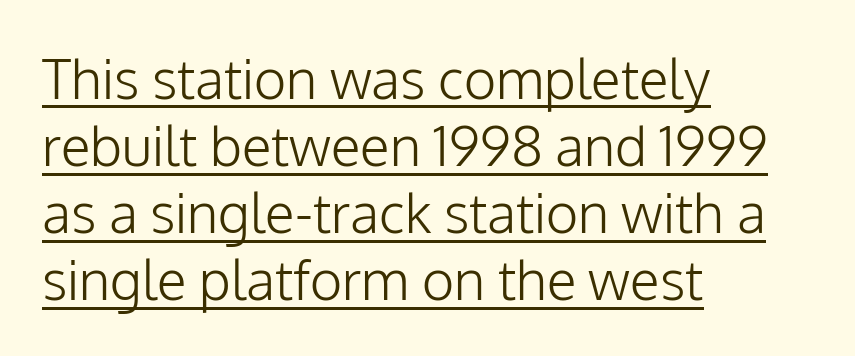
Q: Is the text bold? A: No.
Q: Is the text italic (slanted)? A: No, it is upright.
Q: Is the typeface a serif or a sans-serif typeface? A: Sans-serif.
Q: Is the text underlined? A: Yes.
Q: How is the paragraph aligned? A: Left-aligned.
Q: Is the spacing between letters normal or unusually wide? A: Normal.
Q: Width (condensed, normal, or wide)? A: Normal.
Q: Stroke contrast? A: Low.
Q: x-height? A: Medium.
Q: Monospaced? A: No.
